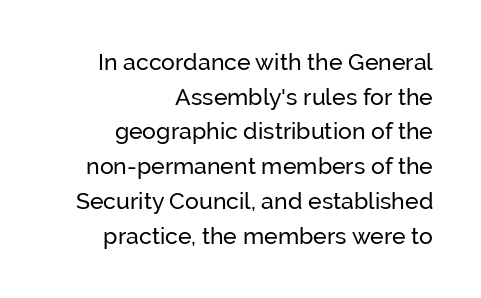
Q: Is the text italic (slanted)? A: No, it is upright.
Q: Is the text underlined? A: No.
Q: How is the paragraph aligned? A: Right-aligned.
Q: Is the spacing between letters normal or unusually wide? A: Normal.
Q: Is the spacing between lines tight, normal or loose? A: Normal.
